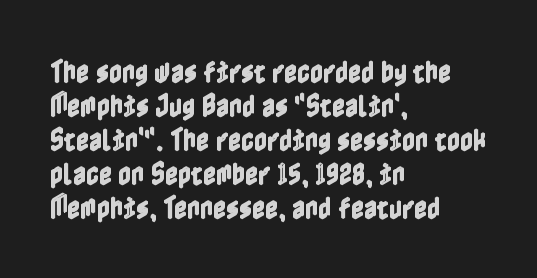
These lines were composed using upright roman letters. Line beginnings align vertically; line endings do not. Quick note: underline off. Nobody touched the tracking dial on this one. Leading matches the norm, producing a regular column.
